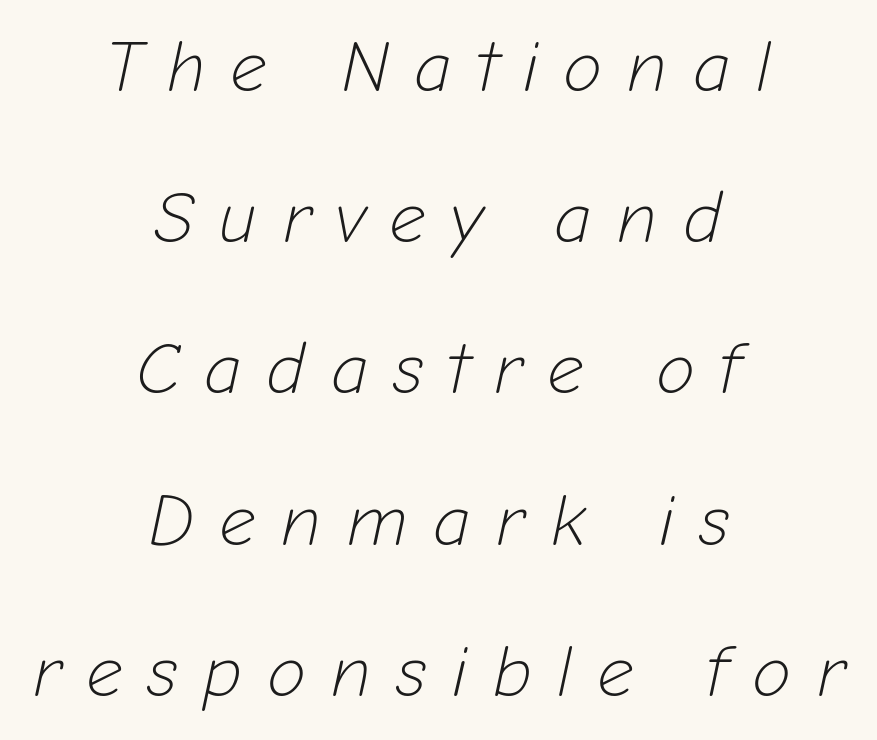
If you folded the block vertically in half, each line would mirror itself in length. The passage shown leans; its letterforms are oblique. Is the letter spacing exaggerated? Yes — the characters are pushed far apart. Is this a heavy cut? Hardly; it is regular or lighter.
